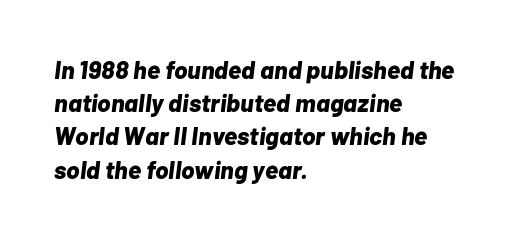
The designer left line spacing at the default. Teacher's note: observe the even left margin — that is flush-left alignment. The rendering applies a slant to the glyphs. The rendering uses a bold face; every stroke is thick and dark.
